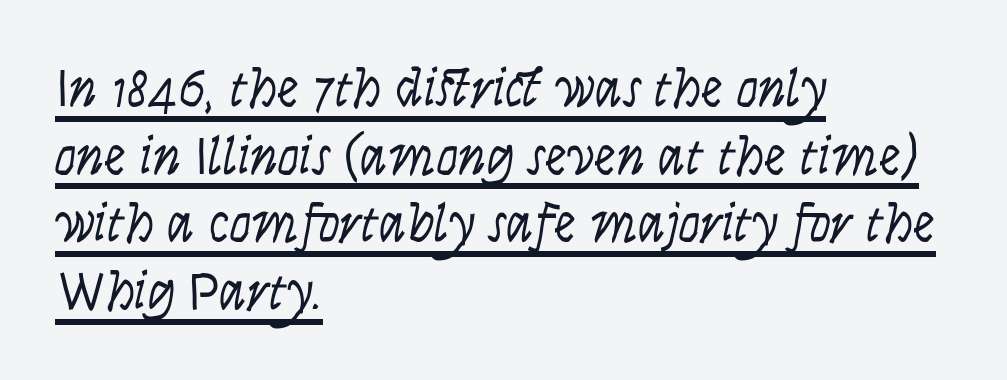
Q: Is the text bold? A: No.
Q: Is the text italic (slanted)? A: Yes.
Q: Is the typeface a serif or a sans-serif typeface? A: Sans-serif.
Q: Is the text underlined? A: Yes.
Q: How is the paragraph aligned? A: Left-aligned.
Q: Is the spacing between letters normal or unusually wide? A: Normal.
Q: Width (condensed, normal, or wide)? A: Condensed.
Q: Stroke contrast? A: Low.
Q: x-height? A: Large.
Q: Monospaced? A: No.
